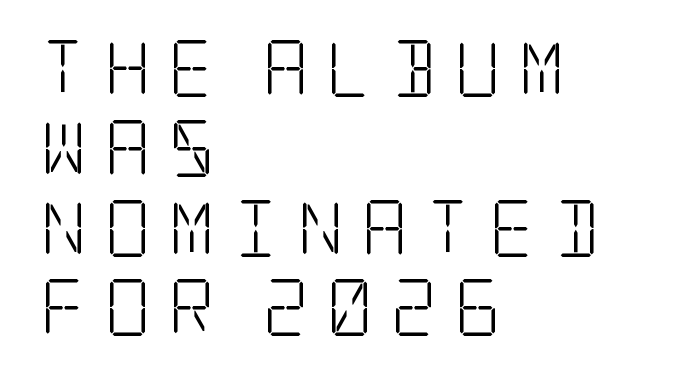
No word sits above an underline. A roman cut, with each character standing at attention. Successive baselines arrive at the customary interval. Is the type heavy? It reads as light-to-regular instead. Honestly, the letter spacing is so wide it's the main thing you notice. The rag falls on the right side of this text block.
